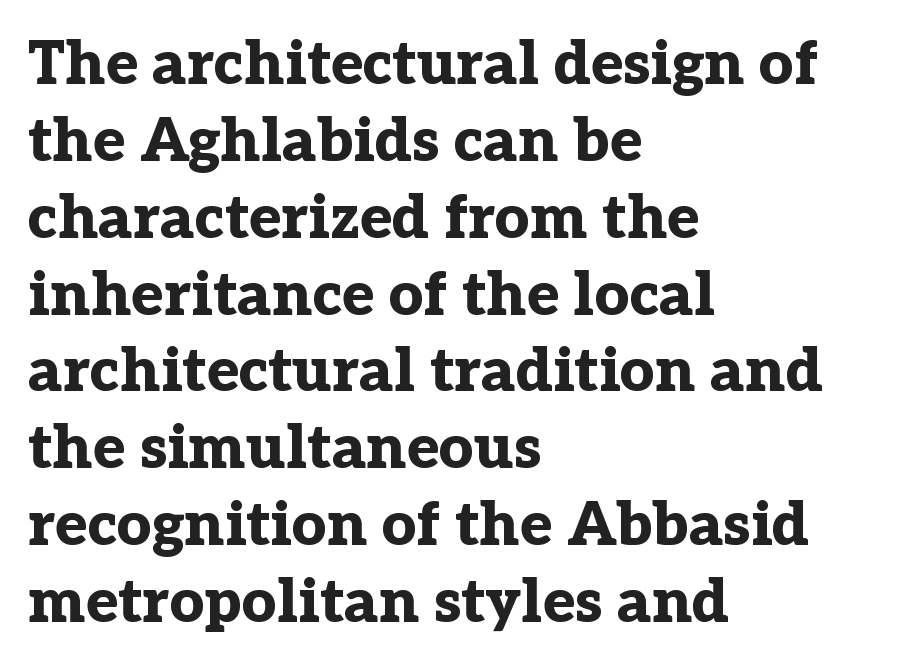
Q: Is the text bold? A: Yes.
Q: Is the text italic (slanted)? A: No, it is upright.
Q: Is the typeface a serif or a sans-serif typeface? A: Serif.
Q: Is the text underlined? A: No.
Q: How is the paragraph aligned? A: Left-aligned.
Q: Is the spacing between letters normal or unusually wide? A: Normal.
Q: Is the spacing between lines tight, normal or loose? A: Normal.
Q: Width (condensed, normal, or wide)? A: Normal.
Q: Stroke contrast? A: Low.
Q: x-height? A: Medium.
Q: Monospaced? A: No.
